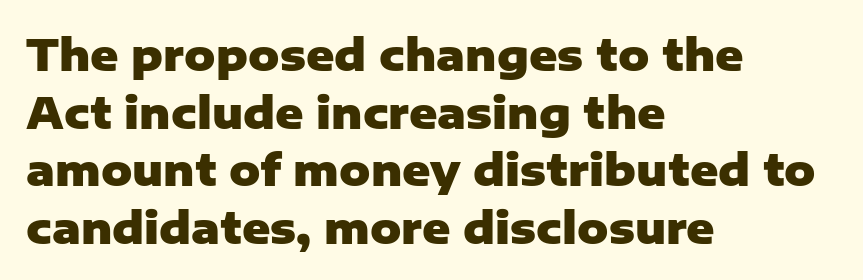
Q: Is the text bold? A: Yes.
Q: Is the text italic (slanted)? A: No, it is upright.
Q: Is the typeface a serif or a sans-serif typeface? A: Sans-serif.
Q: Is the text underlined? A: No.
Q: How is the paragraph aligned? A: Left-aligned.
Q: Is the spacing between letters normal or unusually wide? A: Normal.
Q: Is the spacing between lines tight, normal or loose? A: Normal.
Q: Width (condensed, normal, or wide)? A: Normal.
Q: Stroke contrast? A: Low.
Q: x-height? A: Medium.
Q: Monospaced? A: No.
